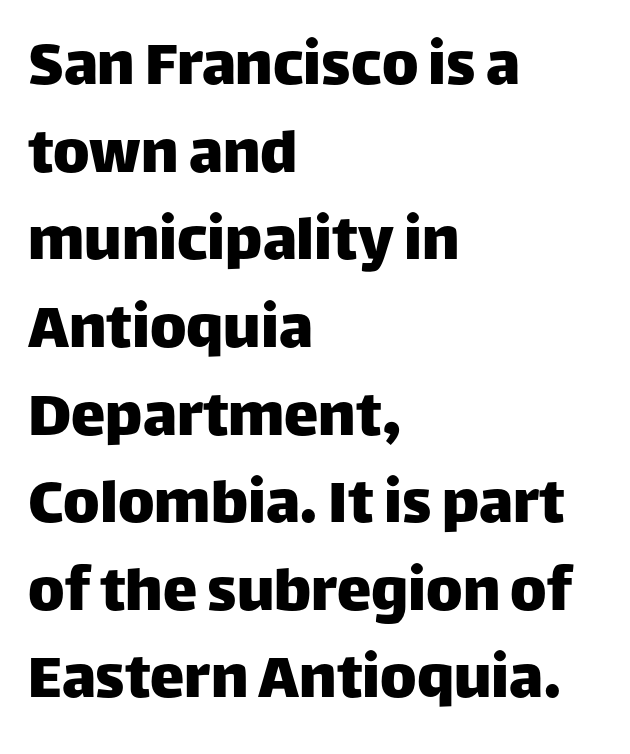
This sample is left-justified, so line endings fall wherever the words run out. Any mark beneath the type? The region is blank. The rows are spaced the way most documents space them. Is this a fixed-width face? No — the glyphs have proportional, varying widths. The lettering stays uniformly vertical, giving the passage a roman look.
